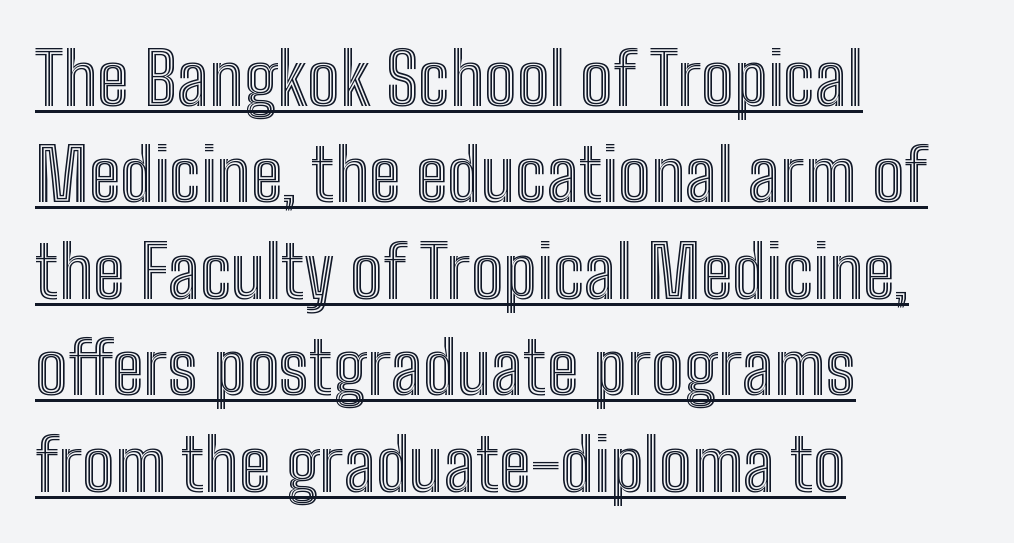
A typesetter would call this leading conventional body-copy spacing. Each word holds together tightly as a unit, with standard inter-letter gaps. Proportional: the letters do not fall into vertical columns. Typeset ragged right — the left edge is the straight one.
